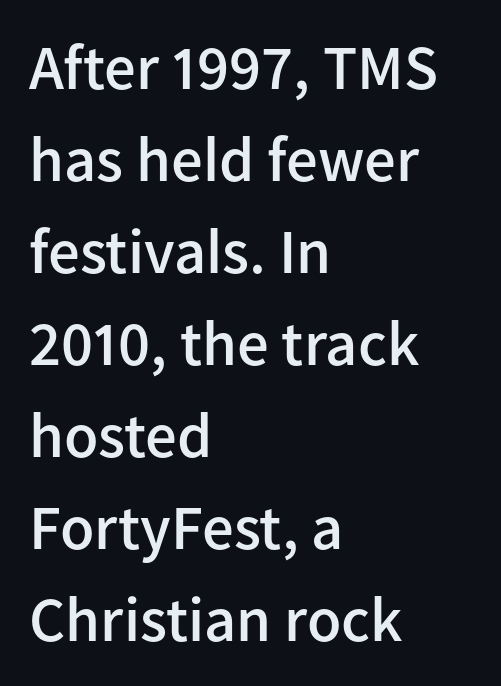
The image shows 63 px semibold sans-serif type, upright; set left-aligned, normal line spacing (1.46x), normal letter spacing, not underlined; low stroke contrast and a medium x-height.
